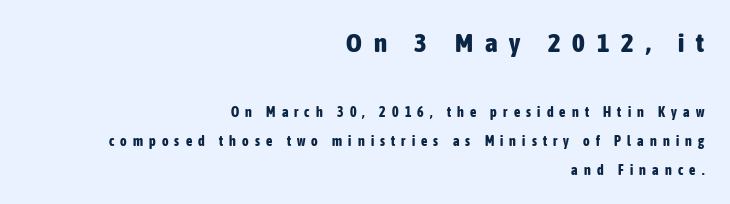
Q: Is the text bold? A: Yes.
Q: Is the text italic (slanted)? A: No, it is upright.
Q: Is the text underlined? A: No.
Q: How is the paragraph aligned? A: Right-aligned.
Q: Is the spacing between letters normal or unusually wide? A: Unusually wide.
Q: Is the spacing between lines tight, normal or loose? A: Loose.
Q: Which block of text is set in a larger size, the first (top) or the second (bottom)? A: The first (top) one.
